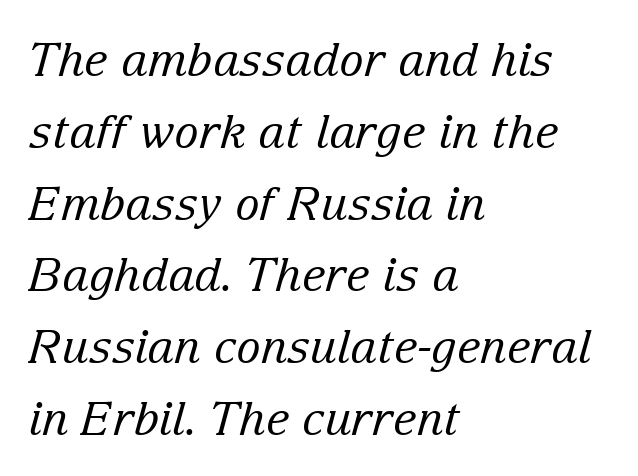
Q: Is the text bold? A: No.
Q: Is the text italic (slanted)? A: Yes, it leans right by about 15 degrees.
Q: Is the typeface a serif or a sans-serif typeface? A: Serif.
Q: Is the text underlined? A: No.
Q: How is the paragraph aligned? A: Left-aligned.
Q: Is the spacing between letters normal or unusually wide? A: Normal.
Q: Is the spacing between lines tight, normal or loose? A: Normal.
Q: Width (condensed, normal, or wide)? A: Normal.
Q: Stroke contrast? A: Low.
Q: x-height? A: Medium.
Q: Monospaced? A: No.
